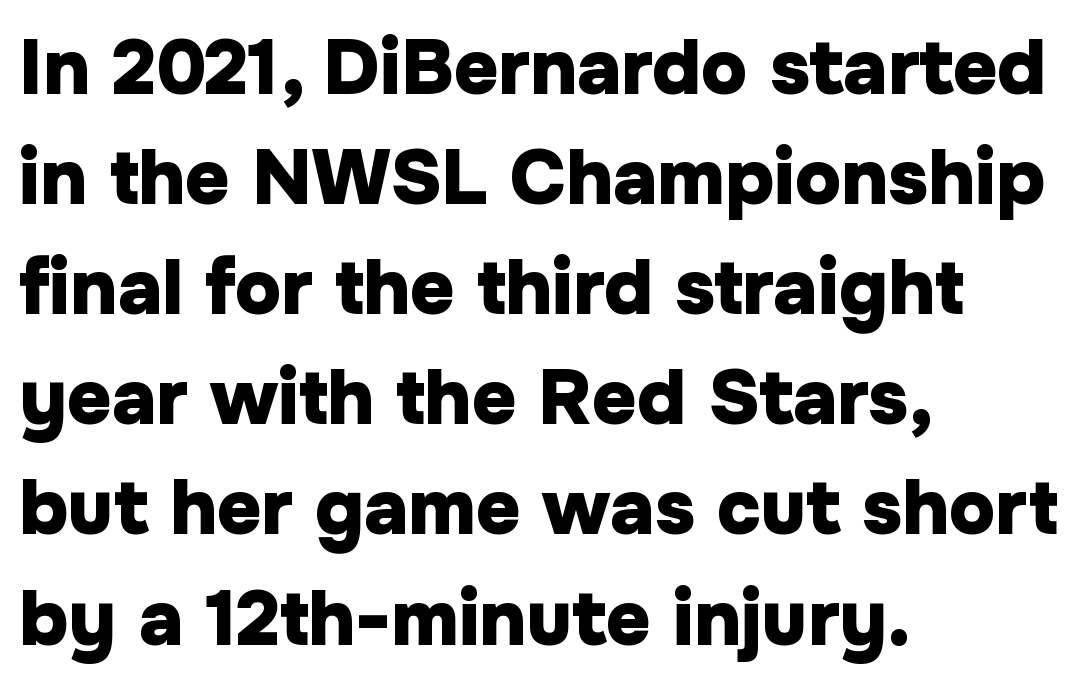
{"serif": "no", "italic": "no", "bold": "yes", "weight": "heavy", "width": "normal", "stroke_contrast": "low", "x_height": "medium", "monospaced": "no", "underline": "no", "align": "left", "line_spacing": "normal", "line_spacing_ratio": 1.43, "letter_spacing": "normal", "letter_spacing_em": 0.0, "glyph_px": 77}
